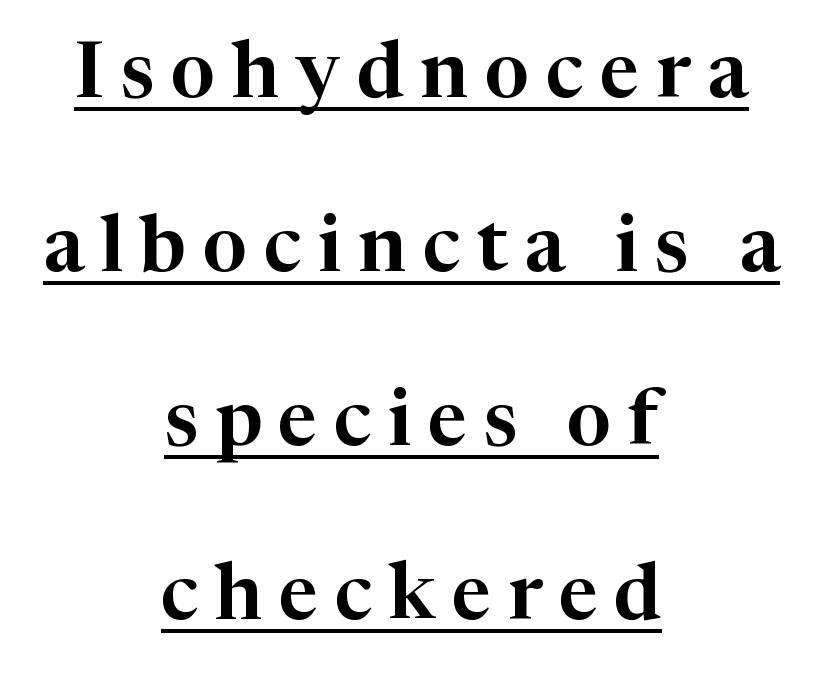
Q: Is the text italic (slanted)? A: No, it is upright.
Q: Is the typeface a serif or a sans-serif typeface? A: Serif.
Q: Is the text underlined? A: Yes.
Q: How is the paragraph aligned? A: Centered.
Q: Is the spacing between letters normal or unusually wide? A: Unusually wide.
Q: Is the spacing between lines tight, normal or loose? A: Loose.
Q: Width (condensed, normal, or wide)? A: Normal.
Q: Stroke contrast? A: High.
Q: x-height? A: Medium.
Q: Monospaced? A: No.
